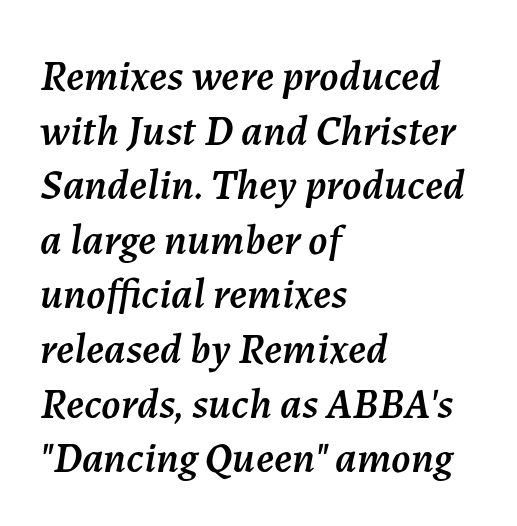
{"italic": "yes", "lean": "right", "slant_degrees": 7, "width": "normal", "stroke_contrast": "medium", "x_height": "medium", "monospaced": "no", "underline": "no", "align": "left", "line_spacing": "normal", "line_spacing_ratio": 1.27, "letter_spacing": "normal", "letter_spacing_em": 0.0, "glyph_px": 43}
